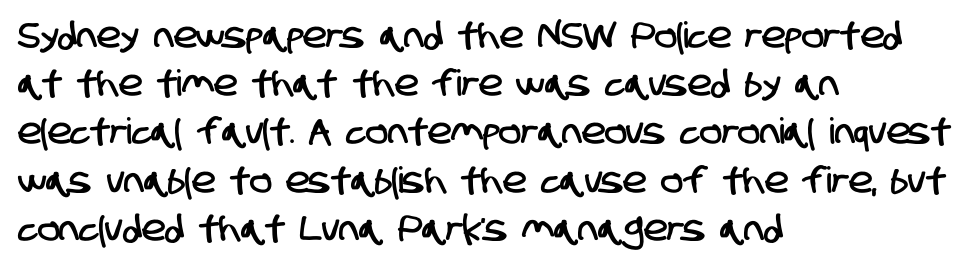
{"serif": "no", "width": "condensed", "stroke_contrast": "low", "x_height": "large", "monospaced": "no", "underline": "no", "align": "left", "line_spacing": "normal", "line_spacing_ratio": 1.34, "letter_spacing": "normal", "letter_spacing_em": 0.0, "glyph_px": 36}
